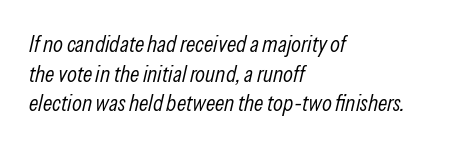
The image shows 23 px text type, italic (leaning right); set left-aligned, normal line spacing (1.29x), normal letter spacing, not underlined.
